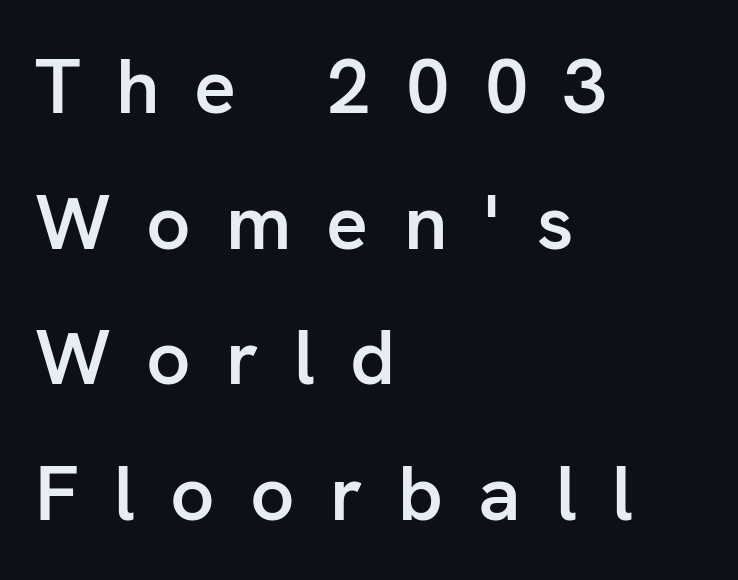
{"serif": "no", "italic": "no", "bold": "semi", "weight": "semibold", "width": "normal", "stroke_contrast": "low", "x_height": "medium", "monospaced": "no", "underline": "no", "align": "left", "line_spacing_ratio": 1.74, "letter_spacing": "wide", "letter_spacing_em": 0.45, "glyph_px": 78}
